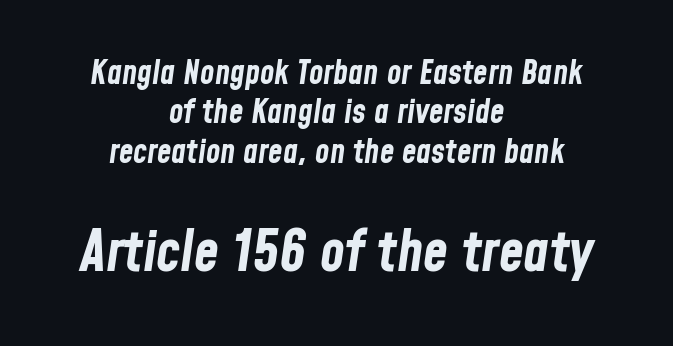
Observe the lean: these are italic letterforms. Each word holds together tightly as a unit, with standard inter-letter gaps. Letters rest on an invisible, unmarked baseline. Does the weight exceed regular? Yes, all the way to bold.
